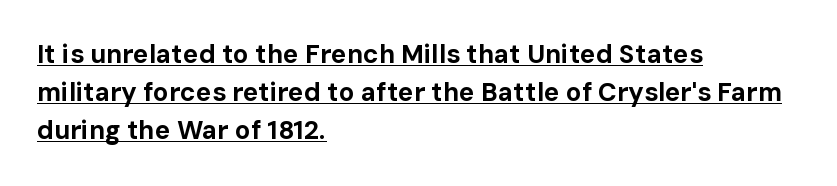
{"italic": "no", "bold": "yes", "underline": "yes", "align": "left", "line_spacing": "normal", "line_spacing_ratio": 1.47, "letter_spacing": "normal", "letter_spacing_em": 0.0, "glyph_px": 26}
